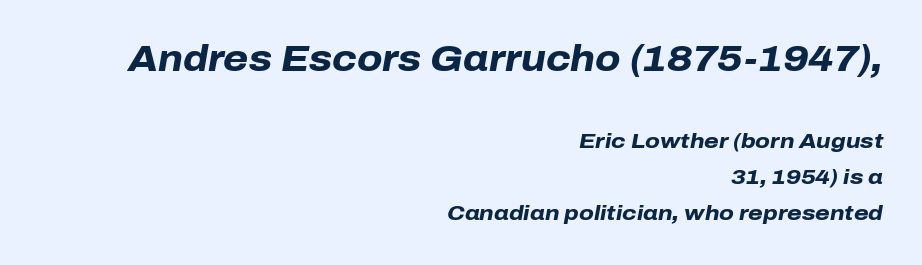
The image shows 36 px heavy type, italic (leaning right); set right-aligned, line spacing 1.71x, normal letter spacing, not underlined; the first (top) block is 1.71x larger; low stroke contrast and a medium x-height.
